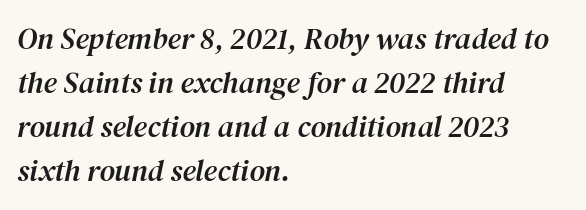
Q: Is the text italic (slanted)? A: Yes, it leans right by about 12 degrees.
Q: Is the typeface a serif or a sans-serif typeface? A: Serif.
Q: Is the text underlined? A: No.
Q: How is the paragraph aligned? A: Left-aligned.
Q: Is the spacing between letters normal or unusually wide? A: Normal.
Q: Is the spacing between lines tight, normal or loose? A: Normal.
Q: Width (condensed, normal, or wide)? A: Normal.
Q: Stroke contrast? A: Medium.
Q: x-height? A: Medium.
Q: Monospaced? A: No.
